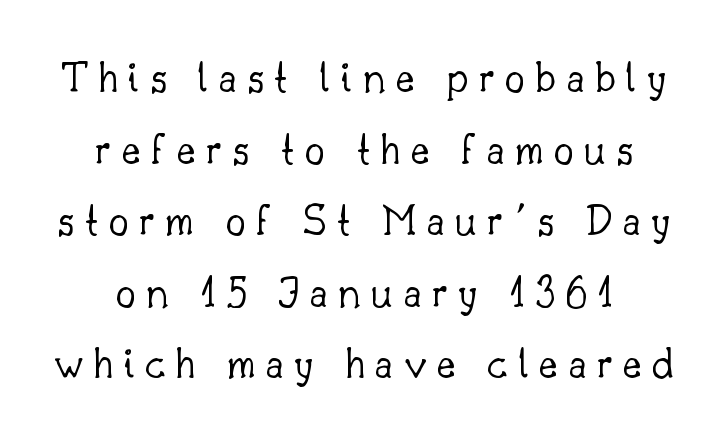
The image shows 45 px light type, upright; set normal line spacing (1.59x), unusually wide letter spacing (+0.23 em), not underlined; low stroke contrast and a small x-height.
